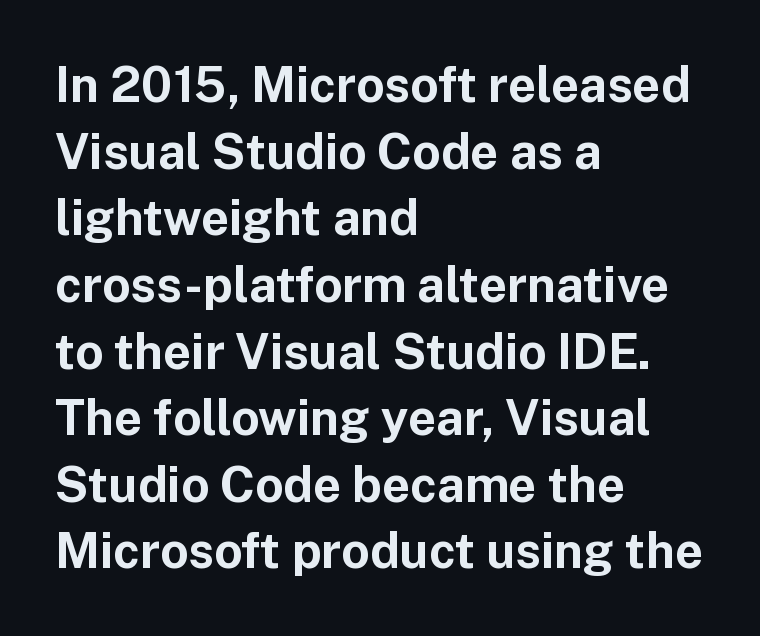
The image shows 49 px bold sans-serif type, upright; set left-aligned, normal line spacing (1.36x), normal letter spacing, not underlined; low stroke contrast and a medium x-height.
